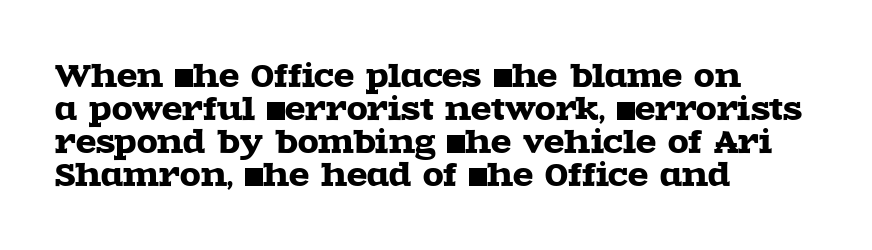
Q: Is the text italic (slanted)? A: No, it is upright.
Q: Is the typeface a serif or a sans-serif typeface? A: Serif.
Q: Is the text underlined? A: No.
Q: How is the paragraph aligned? A: Left-aligned.
Q: Is the spacing between letters normal or unusually wide? A: Normal.
Q: Is the spacing between lines tight, normal or loose? A: Tight.
Q: Width (condensed, normal, or wide)? A: Wide.
Q: x-height? A: Large.
Q: Monospaced? A: No.
